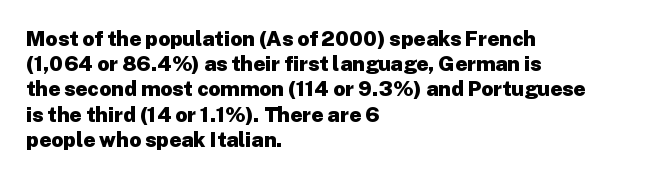
{"italic": "no", "bold": "yes", "underline": "no", "align": "left", "line_spacing_ratio": 1.2, "letter_spacing": "normal", "letter_spacing_em": 0.0, "glyph_px": 21}
